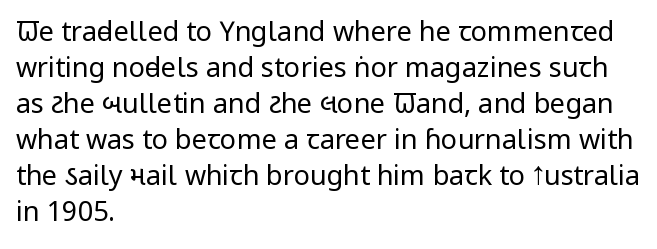
Q: Is the text bold? A: No.
Q: Is the text italic (slanted)? A: No, it is upright.
Q: Is the text underlined? A: No.
Q: How is the paragraph aligned? A: Left-aligned.
Q: Is the spacing between letters normal or unusually wide? A: Normal.
Q: Is the spacing between lines tight, normal or loose? A: Normal.
